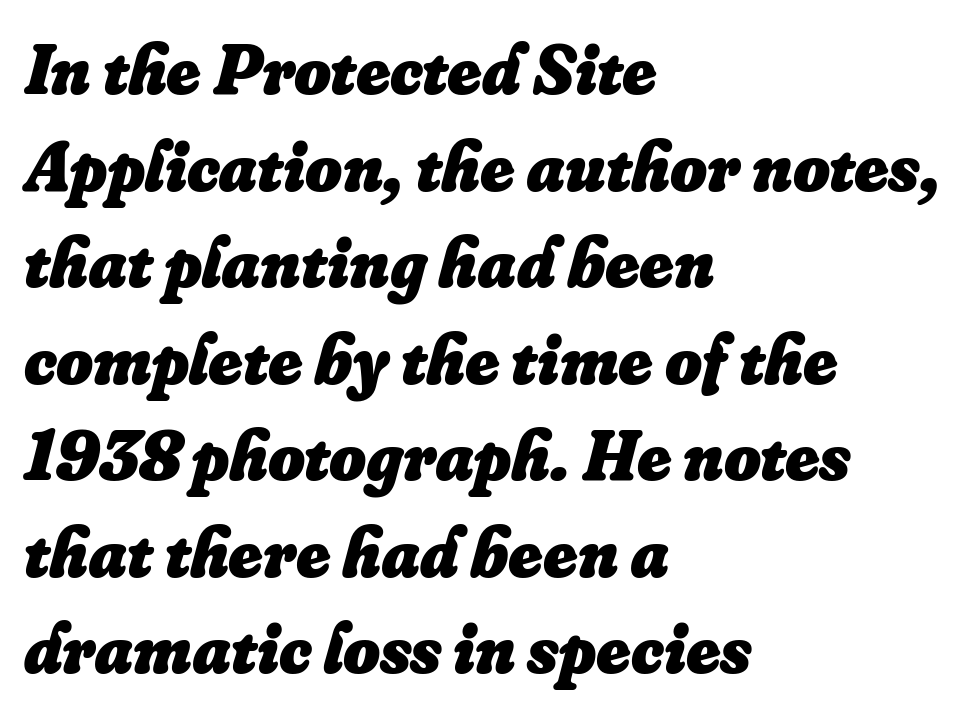
Q: Is the text bold? A: Yes.
Q: Is the text italic (slanted)? A: Yes, it leans right by about 16 degrees.
Q: Is the text underlined? A: No.
Q: How is the paragraph aligned? A: Left-aligned.
Q: Is the spacing between letters normal or unusually wide? A: Normal.
Q: Is the spacing between lines tight, normal or loose? A: Normal.
Q: Width (condensed, normal, or wide)? A: Normal.
Q: Stroke contrast? A: Low.
Q: x-height? A: Small.
Q: Monospaced? A: No.
